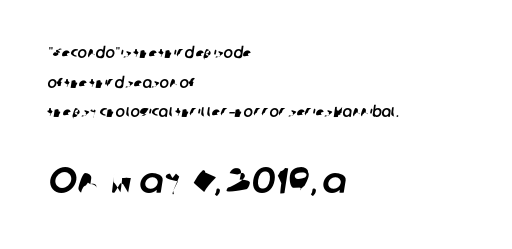
Q: Is the typeface a serif or a sans-serif typeface? A: Sans-serif.
Q: Is the text underlined? A: No.
Q: How is the paragraph aligned? A: Left-aligned.
Q: Is the spacing between letters normal or unusually wide? A: Normal.
Q: Is the spacing between lines tight, normal or loose? A: Loose.
Q: Which block of text is set in a larger size, the first (top) or the second (bottom)? A: The second (bottom) one.
Q: Width (condensed, normal, or wide)? A: Normal.
Q: Stroke contrast? A: Low.
Q: x-height? A: Medium.
Q: Monospaced? A: No.
